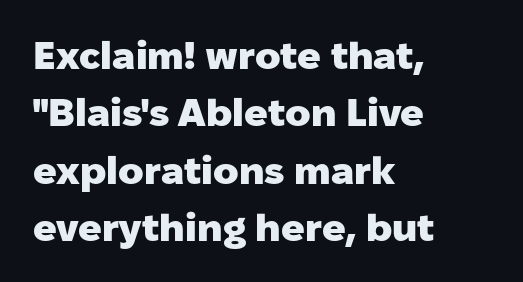
Q: Is the text bold? A: Yes.
Q: Is the text italic (slanted)? A: No, it is upright.
Q: Is the typeface a serif or a sans-serif typeface? A: Sans-serif.
Q: Is the text underlined? A: No.
Q: How is the paragraph aligned? A: Left-aligned.
Q: Is the spacing between letters normal or unusually wide? A: Normal.
Q: Is the spacing between lines tight, normal or loose? A: Normal.
Q: Width (condensed, normal, or wide)? A: Normal.
Q: Stroke contrast? A: Low.
Q: x-height? A: Medium.
Q: Monospaced? A: No.
